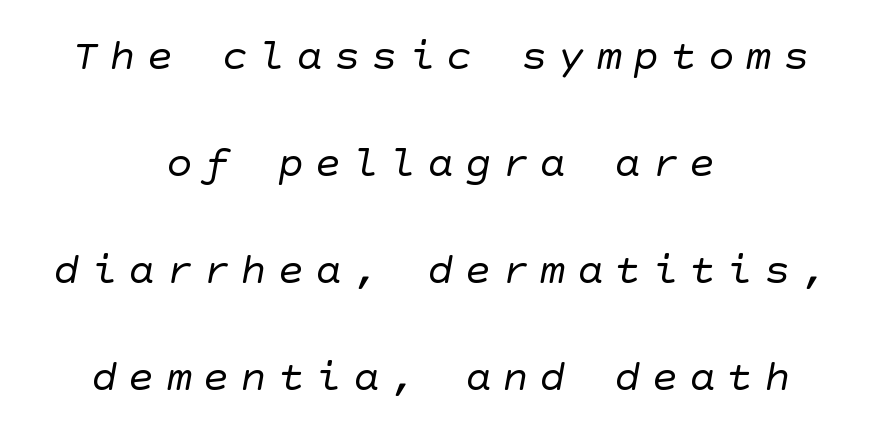
A light-to-regular cut is what we see here. The face used here is a sans, in the tradition of grotesques and geometrics. Notice how the passage keeps no hard edge, just a central spine. Vertically, the passage feels expansive, rows floating well apart.
